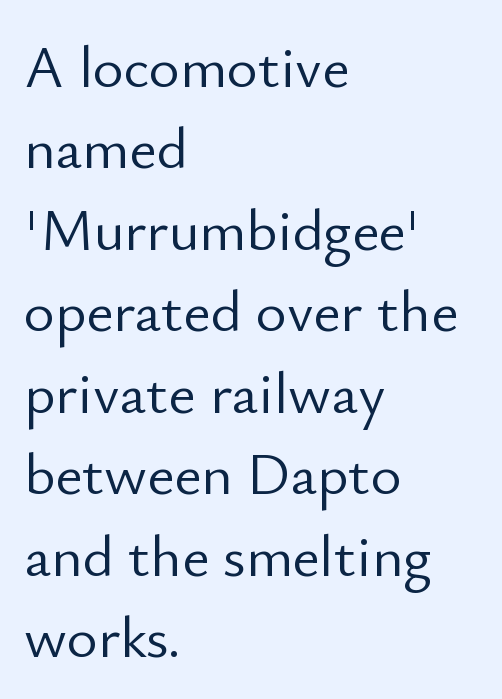
The typesetting does not lean heavy: it is not bold. Stroke terminals: plain, sans-serif. A bare baseline throughout the passage. The rows are spaced the way most documents space them. Note the varied advance widths — an 'i' is clearly narrower than an 'm'. Quick note: not italic, upright.
